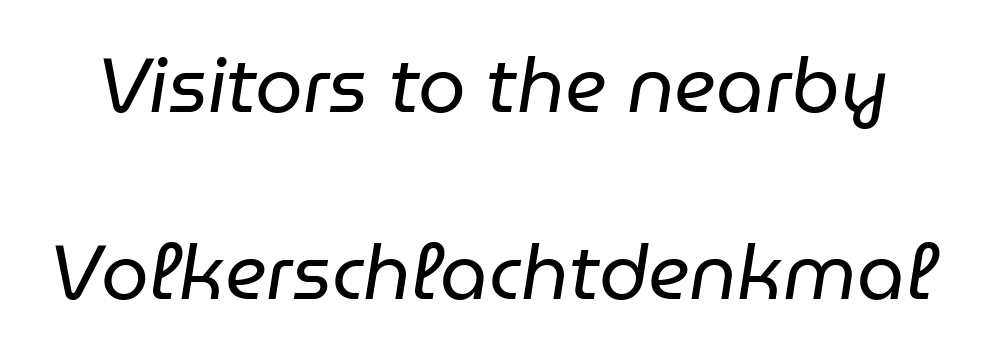
{"italic": "yes", "lean": "right", "slant_degrees": 9, "bold": "no", "weight": "regular", "width": "normal", "stroke_contrast": "low", "x_height": "medium", "monospaced": "no", "underline": "no", "line_spacing": "loose", "line_spacing_ratio": 2.46, "letter_spacing": "normal", "letter_spacing_em": 0.0, "glyph_px": 76}
